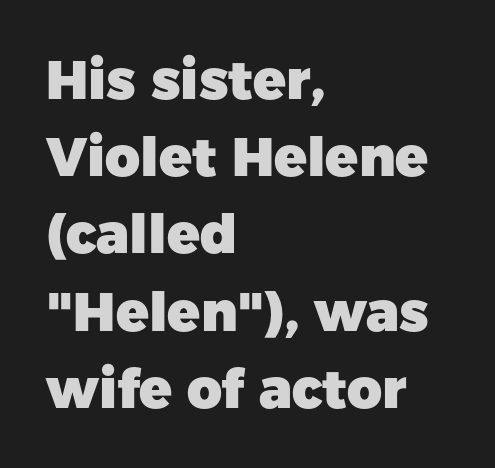
Reading down the column, the eye jumps a familiar distance to each next line. A clean baseline with only descenders dipping below it. Characters remain perfectly vertical along every line. The setting favours the left margin, as ordinary paragraphs usually do.
